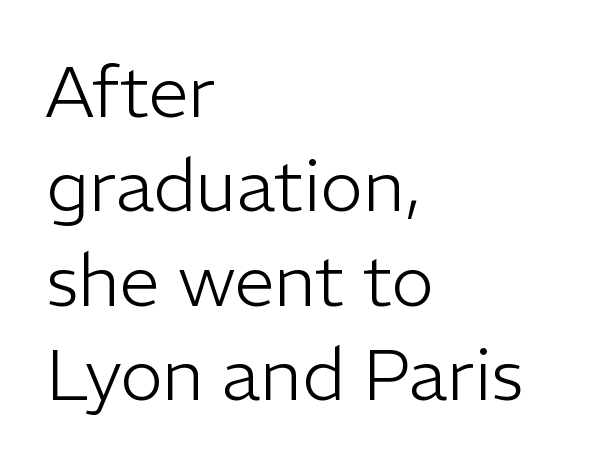
{"serif": "no", "italic": "no", "bold": "no", "weight": "light", "width": "normal", "stroke_contrast": "low", "x_height": "medium", "monospaced": "no", "underline": "no", "align": "left", "line_spacing": "normal", "line_spacing_ratio": 1.31, "letter_spacing": "normal", "letter_spacing_em": 0.0, "glyph_px": 72}
